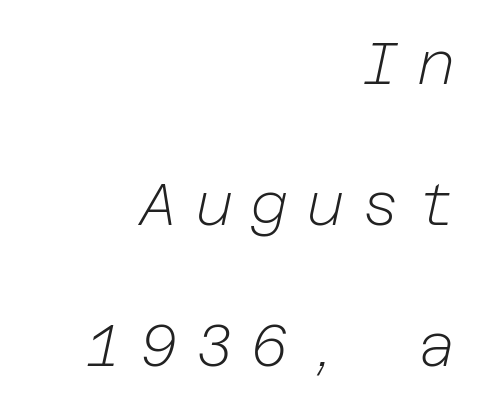
{"italic": "yes", "lean": "right", "slant_degrees": 12, "bold": "no", "weight": "light", "width": "normal", "stroke_contrast": "low", "x_height": "medium", "underline": "no", "align": "right", "line_spacing": "loose", "line_spacing_ratio": 2.39, "letter_spacing": "wide", "letter_spacing_em": 0.29, "glyph_px": 59}
